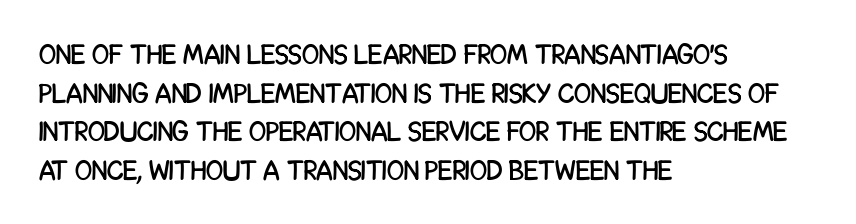
Q: Is the text italic (slanted)? A: No, it is upright.
Q: Is the typeface a serif or a sans-serif typeface? A: Sans-serif.
Q: Is the text underlined? A: No.
Q: How is the paragraph aligned? A: Left-aligned.
Q: Is the spacing between letters normal or unusually wide? A: Normal.
Q: Is the spacing between lines tight, normal or loose? A: Normal.
Q: Width (condensed, normal, or wide)? A: Condensed.
Q: Stroke contrast? A: Low.
Q: x-height? A: Large.
Q: Monospaced? A: No.
